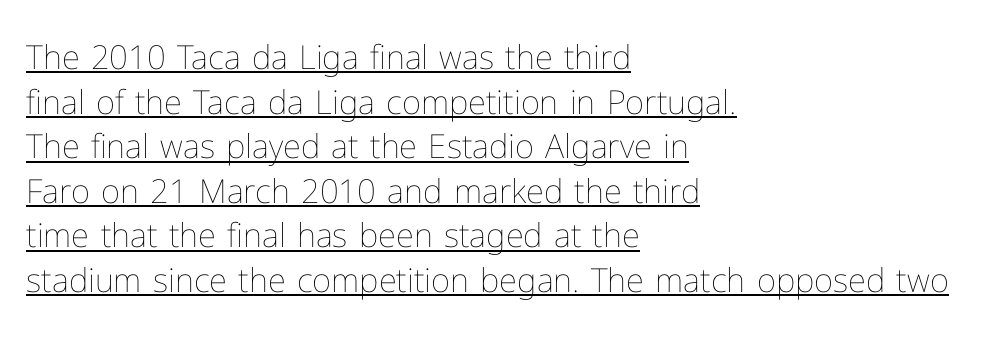
The image shows 33 px thin type, upright; set left-aligned, normal line spacing (1.35x), normal letter spacing, underlined; low stroke contrast and a medium x-height.
